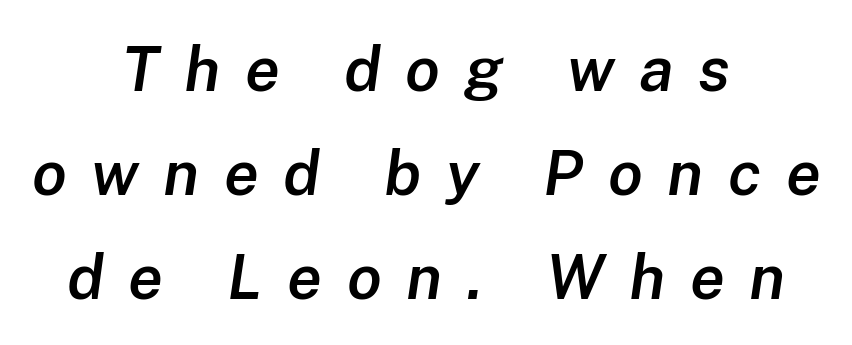
{"italic": "yes", "lean": "right", "slant_degrees": 8, "bold": "semi", "weight": "semibold", "width": "normal", "stroke_contrast": "low", "x_height": "medium", "monospaced": "no", "underline": "no", "align": "center", "line_spacing": "normal", "line_spacing_ratio": 1.65, "letter_spacing": "wide", "letter_spacing_em": 0.39, "glyph_px": 63}
